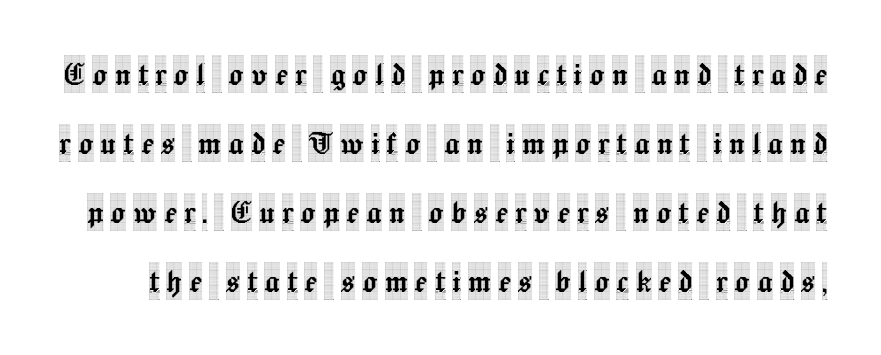
{"serif": "yes", "italic": "no", "width": "condensed", "x_height": "large", "monospaced": "no", "underline": "no", "line_spacing_ratio": 1.82, "glyph_px": 38}
